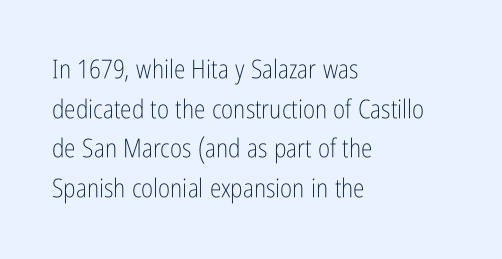
The image shows 26 px text type, upright; set left-aligned, normal line spacing (1.52x), normal letter spacing, not underlined.
